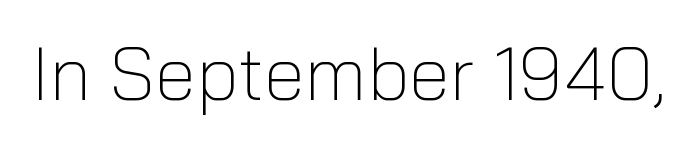
Character widths vary here, with narrow letters taking less room than wide ones. The string is rendered with underlining switched off. The font family rendered here belongs to the sans-serif group. Nothing unusual about the tracking: characters are spaced as the font intends. Counters stay open thanks to moderate or lighter strokes.
